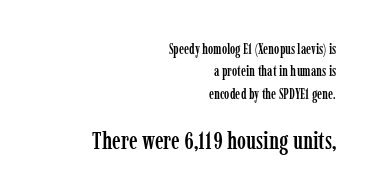
You can tell it's not italic because the verticals are truly vertical. Descender tails drop into unmarked territory. Quick note: interline space is typical. The lines in this sample share a right terminus and differ only in where they begin.
